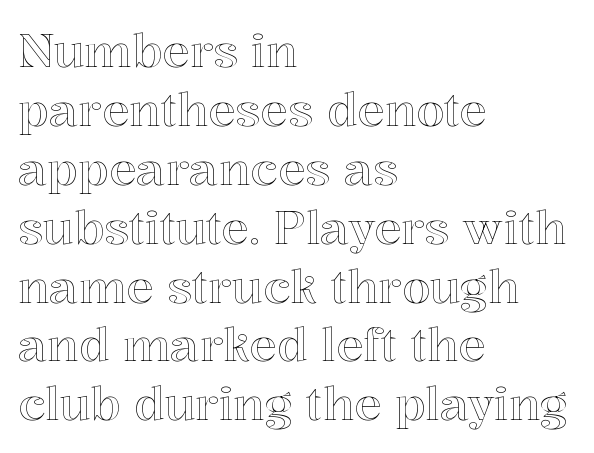
{"italic": "no", "width": "normal", "x_height": "medium", "monospaced": "no", "underline": "no", "align": "left", "line_spacing": "normal", "line_spacing_ratio": 1.28, "letter_spacing": "normal", "letter_spacing_em": 0.0, "glyph_px": 46}
